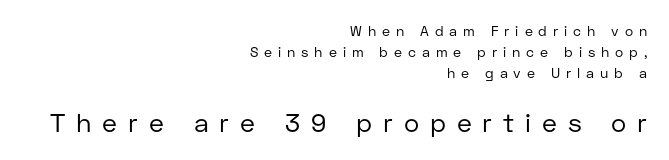
The image shows 26 px text type, upright; set right-aligned, normal line spacing (1.5x), unusually wide letter spacing (+0.42 em), not underlined; the second (bottom) block is 1.86x larger.
